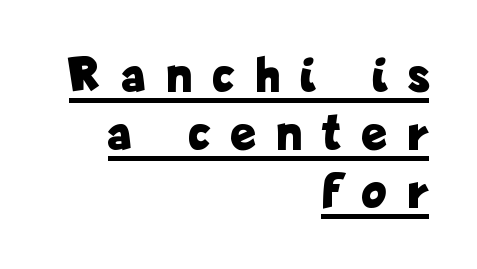
Q: Is the text bold? A: Yes.
Q: Is the text italic (slanted)? A: No, it is upright.
Q: Is the typeface a serif or a sans-serif typeface? A: Sans-serif.
Q: Is the text underlined? A: Yes.
Q: How is the paragraph aligned? A: Right-aligned.
Q: Is the spacing between letters normal or unusually wide? A: Unusually wide.
Q: Is the spacing between lines tight, normal or loose? A: Tight.
Q: Width (condensed, normal, or wide)? A: Condensed.
Q: Stroke contrast? A: Low.
Q: x-height? A: Medium.
Q: Monospaced? A: No.
